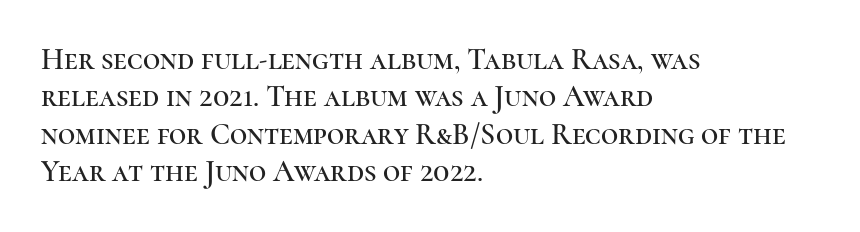
Q: Is the text italic (slanted)? A: No, it is upright.
Q: Is the typeface a serif or a sans-serif typeface? A: Serif.
Q: Is the text underlined? A: No.
Q: How is the paragraph aligned? A: Left-aligned.
Q: Is the spacing between letters normal or unusually wide? A: Normal.
Q: Is the spacing between lines tight, normal or loose? A: Normal.
Q: Width (condensed, normal, or wide)? A: Normal.
Q: Stroke contrast? A: High.
Q: x-height? A: Medium.
Q: Monospaced? A: No.
